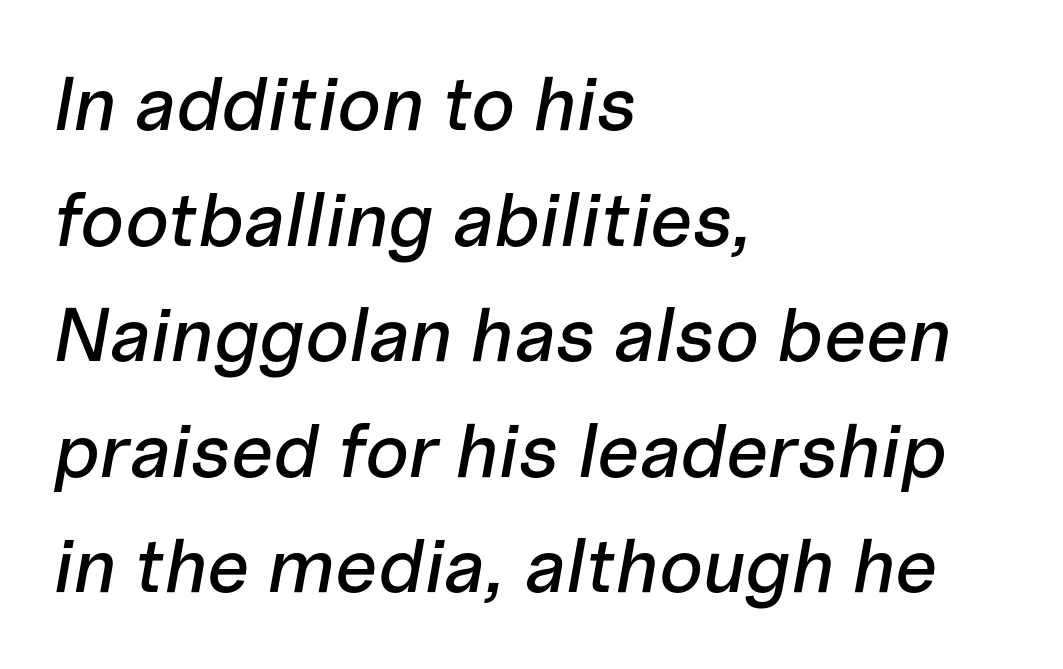
The image shows 76 px text type, italic (leaning right); set left-aligned, normal line spacing (1.52x), normal letter spacing, not underlined; low stroke contrast and a medium x-height.
